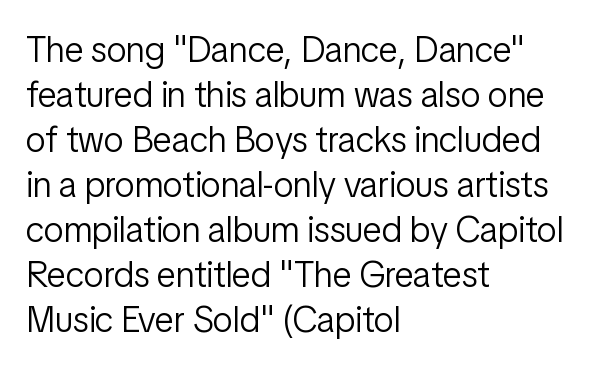
{"serif": "no", "italic": "no", "bold": "no", "weight": "light", "width": "condensed", "stroke_contrast": "low", "x_height": "medium", "monospaced": "no", "underline": "no", "align": "left", "line_spacing": "normal", "line_spacing_ratio": 1.25, "letter_spacing": "normal", "letter_spacing_em": 0.0, "glyph_px": 36}
